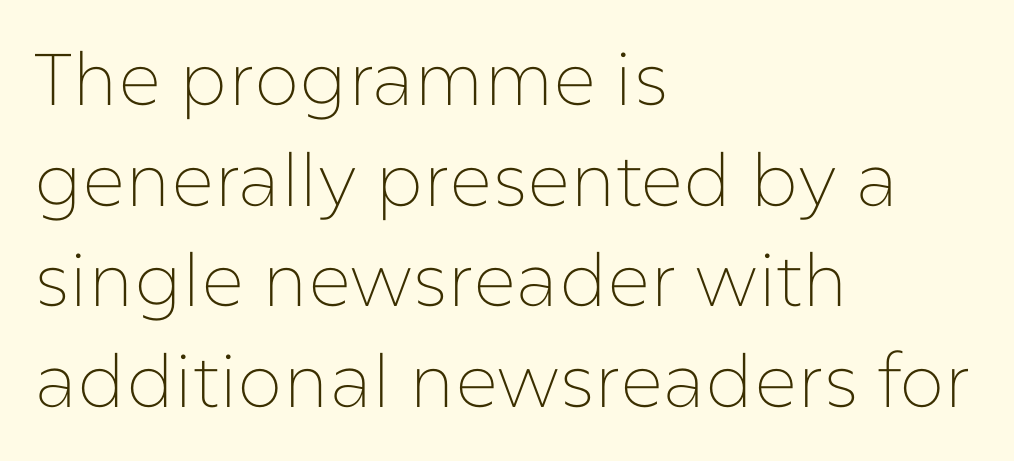
This is the regular roman posture of the typeface. These lines are set flush left with a ragged right edge. Each letter's strokes conclude bluntly, with no projecting serifs. This sample has the flowing, uneven cadence of proportional lettering. A typesetter would call this leading conventional body-copy spacing.
